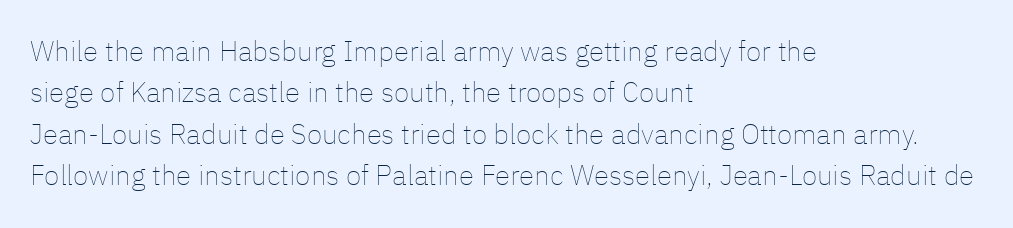
This is roman type, the default non-slanted kind. Where is the straight margin? On the left. The passage shown is typed in a proportional face where columns would drift. This sample uses plain, unmodified letter spacing. No chunkiness to these letters — they're not bold.
